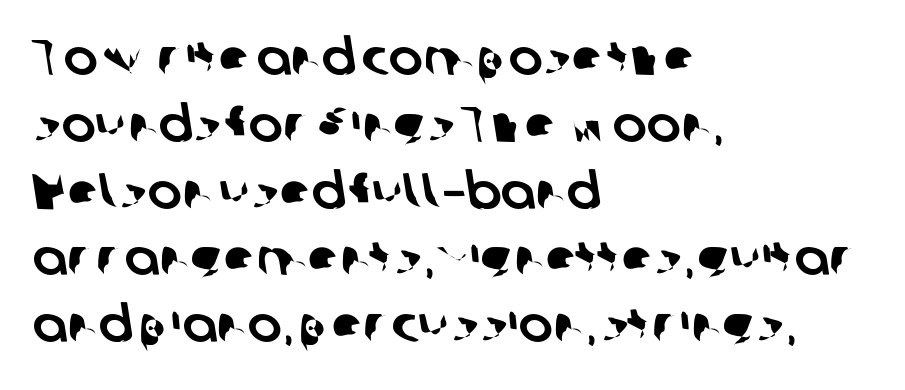
{"serif": "no", "width": "normal", "stroke_contrast": "low", "x_height": "medium", "monospaced": "no", "underline": "no", "align": "left", "line_spacing": "normal", "line_spacing_ratio": 1.31, "letter_spacing": "normal", "letter_spacing_em": 0.0, "glyph_px": 51}
